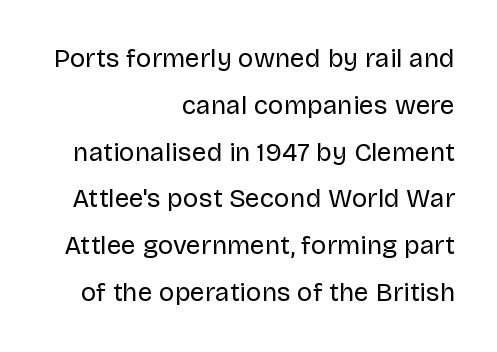
Bold? No — there's no thickening of the strokes. A clean baseline with only descenders dipping below it. Characters follow at the spacing the type designer built in. Caption: multi-line text, flush right, ragged left. Is there any slant? The stems are plumb.
